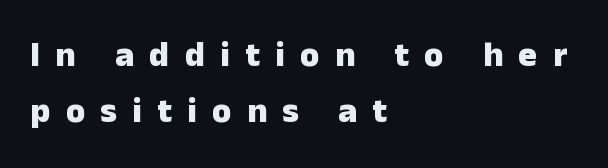
Q: Is the text bold? A: Yes.
Q: Is the text italic (slanted)? A: No, it is upright.
Q: Is the typeface a serif or a sans-serif typeface? A: Sans-serif.
Q: Is the text underlined? A: No.
Q: How is the paragraph aligned? A: Left-aligned.
Q: Is the spacing between letters normal or unusually wide? A: Unusually wide.
Q: Is the spacing between lines tight, normal or loose? A: Normal.
Q: Width (condensed, normal, or wide)? A: Normal.
Q: Stroke contrast? A: Low.
Q: x-height? A: Medium.
Q: Monospaced? A: No.
